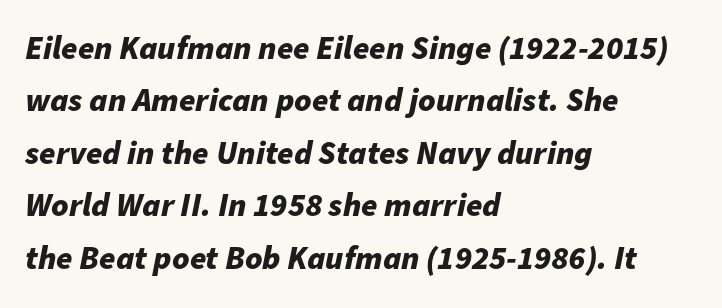
Q: Is the text bold? A: Yes.
Q: Is the text italic (slanted)? A: Yes, it leans right by about 11 degrees.
Q: Is the text underlined? A: No.
Q: How is the paragraph aligned? A: Left-aligned.
Q: Is the spacing between letters normal or unusually wide? A: Normal.
Q: Is the spacing between lines tight, normal or loose? A: Normal.
Q: Width (condensed, normal, or wide)? A: Normal.
Q: Stroke contrast? A: Low.
Q: x-height? A: Medium.
Q: Monospaced? A: No.
